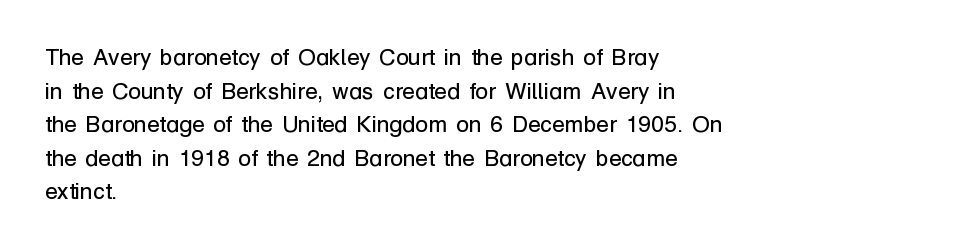
Q: Is the text bold? A: No.
Q: Is the text italic (slanted)? A: No, it is upright.
Q: Is the text underlined? A: No.
Q: How is the paragraph aligned? A: Left-aligned.
Q: Is the spacing between letters normal or unusually wide? A: Normal.
Q: Is the spacing between lines tight, normal or loose? A: Normal.
